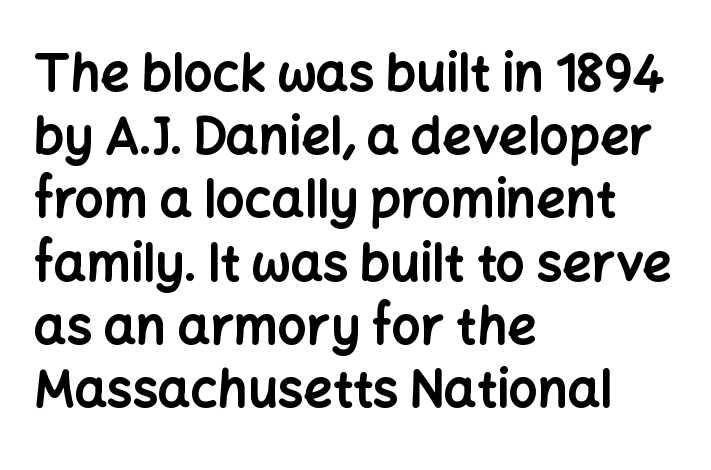
{"serif": "no", "italic": "no", "bold": "yes", "weight": "bold", "width": "normal", "stroke_contrast": "low", "x_height": "medium", "monospaced": "no", "underline": "no", "align": "left", "line_spacing_ratio": 1.24, "letter_spacing": "normal", "letter_spacing_em": 0.0, "glyph_px": 51}
